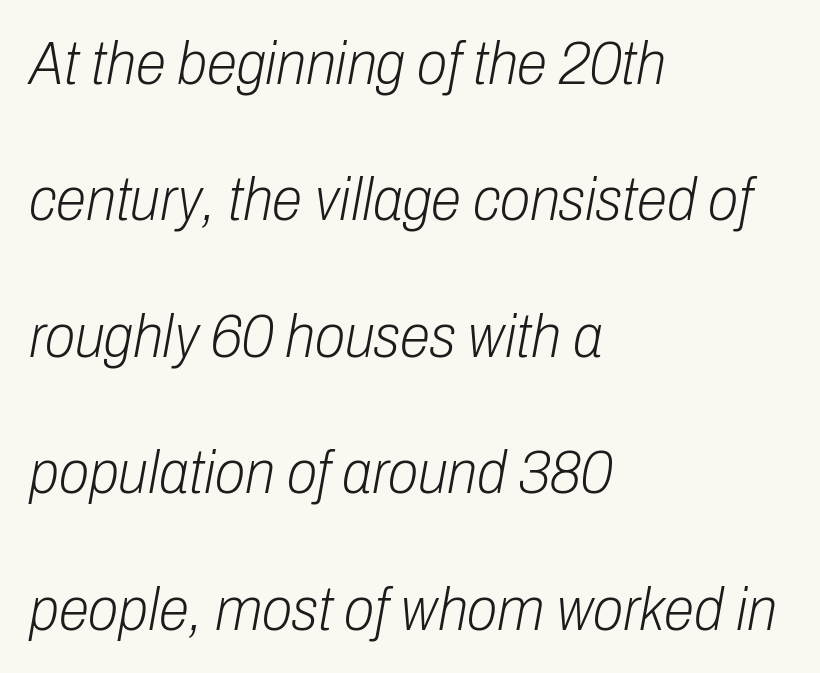
The typesetting does not lean heavy: it is not bold. If you drew a ruler down the left edge, every line would touch it. Compared with typical body copy, the letter spacing here is the same. Lines of text with bare space underneath. Compared with typical paragraphs, the rows here are farther apart.
